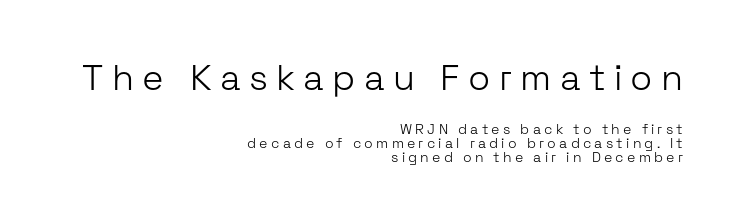
The image shows 36 px light sans-serif type, upright; set right-aligned, tight line spacing (1.02x), unusually wide letter spacing (+0.23 em), not underlined; the first (top) block is 2.57x larger; low stroke contrast and a medium x-height.
